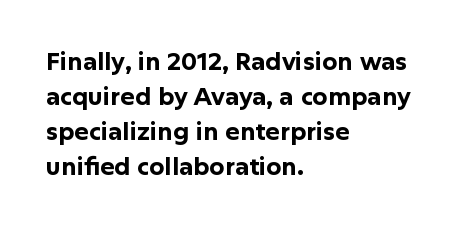
Q: Is the text bold? A: Yes.
Q: Is the text italic (slanted)? A: No, it is upright.
Q: Is the text underlined? A: No.
Q: How is the paragraph aligned? A: Left-aligned.
Q: Is the spacing between letters normal or unusually wide? A: Normal.
Q: Is the spacing between lines tight, normal or loose? A: Normal.
